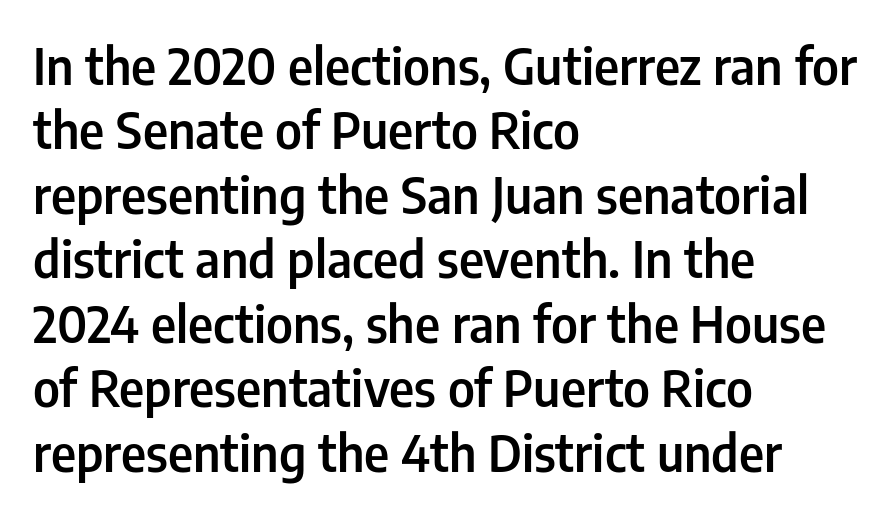
{"serif": "no", "italic": "no", "bold": "semi", "weight": "semibold", "width": "condensed", "stroke_contrast": "low", "x_height": "medium", "monospaced": "no", "underline": "no", "align": "left", "line_spacing": "normal", "line_spacing_ratio": 1.29, "letter_spacing": "normal", "letter_spacing_em": 0.0, "glyph_px": 50}
